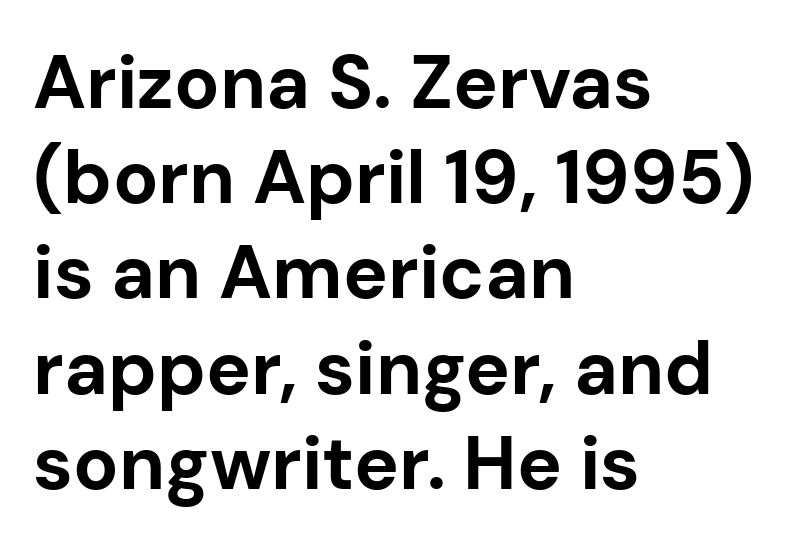
Q: Is the text bold? A: Yes.
Q: Is the text italic (slanted)? A: No, it is upright.
Q: Is the typeface a serif or a sans-serif typeface? A: Sans-serif.
Q: Is the text underlined? A: No.
Q: How is the paragraph aligned? A: Left-aligned.
Q: Is the spacing between letters normal or unusually wide? A: Normal.
Q: Is the spacing between lines tight, normal or loose? A: Normal.
Q: Width (condensed, normal, or wide)? A: Normal.
Q: Stroke contrast? A: Low.
Q: x-height? A: Medium.
Q: Monospaced? A: No.
